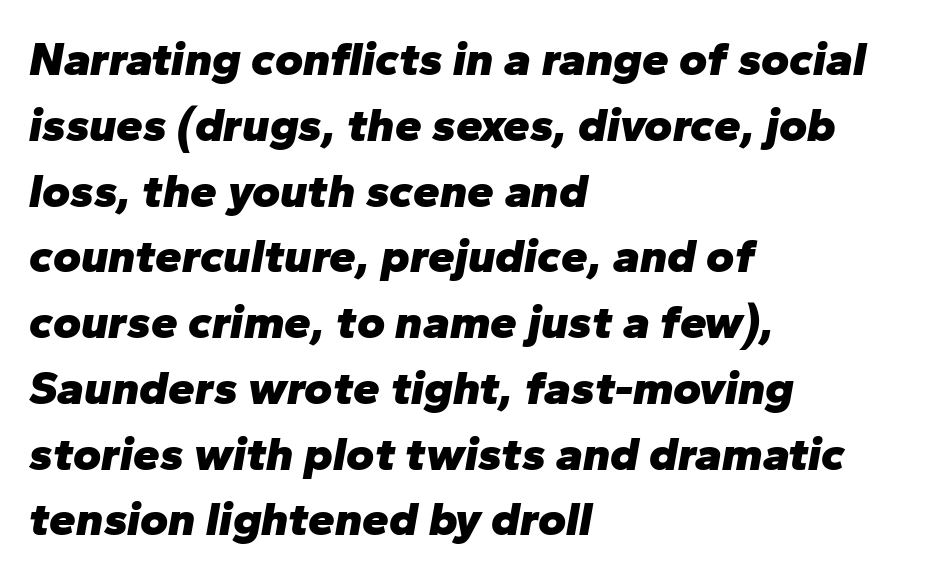
These lines keep a tight, regular rhythm from letter to letter. This sample has the flowing, uneven cadence of proportional lettering. Glance below the letters and you will spot only blank space. The ragged edge is on the right, which tells us the setting is flush left. This is oblique type, the kind used for emphasis or titles.
